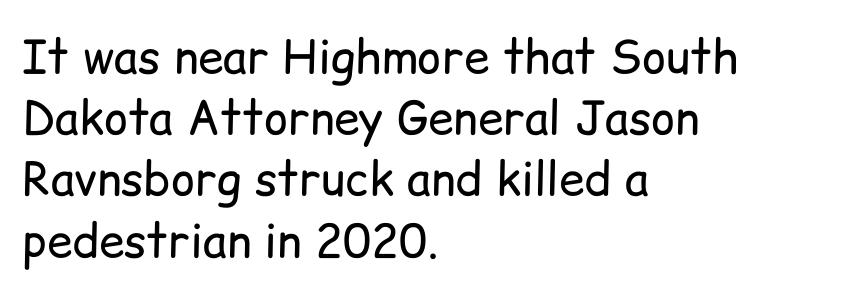
It's the straight-up-and-down kind of type. The glyphs are unaccompanied by any horizontal stroke below them. Inter-character spacing is left at the font's built-in metrics. Horizontally, the lines are justified to the leading edge only.
